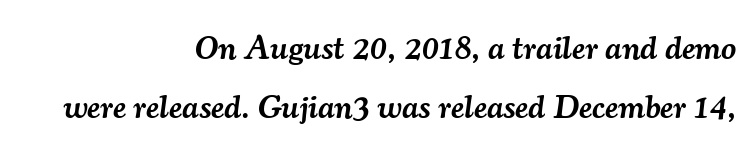
Q: Is the text bold? A: Semi-bold.
Q: Is the text italic (slanted)? A: Yes, it leans right by about 7 degrees.
Q: Is the typeface a serif or a sans-serif typeface? A: Serif.
Q: Is the text underlined? A: No.
Q: How is the paragraph aligned? A: Right-aligned.
Q: Is the spacing between letters normal or unusually wide? A: Normal.
Q: Width (condensed, normal, or wide)? A: Normal.
Q: Stroke contrast? A: Medium.
Q: x-height? A: Small.
Q: Monospaced? A: No.
